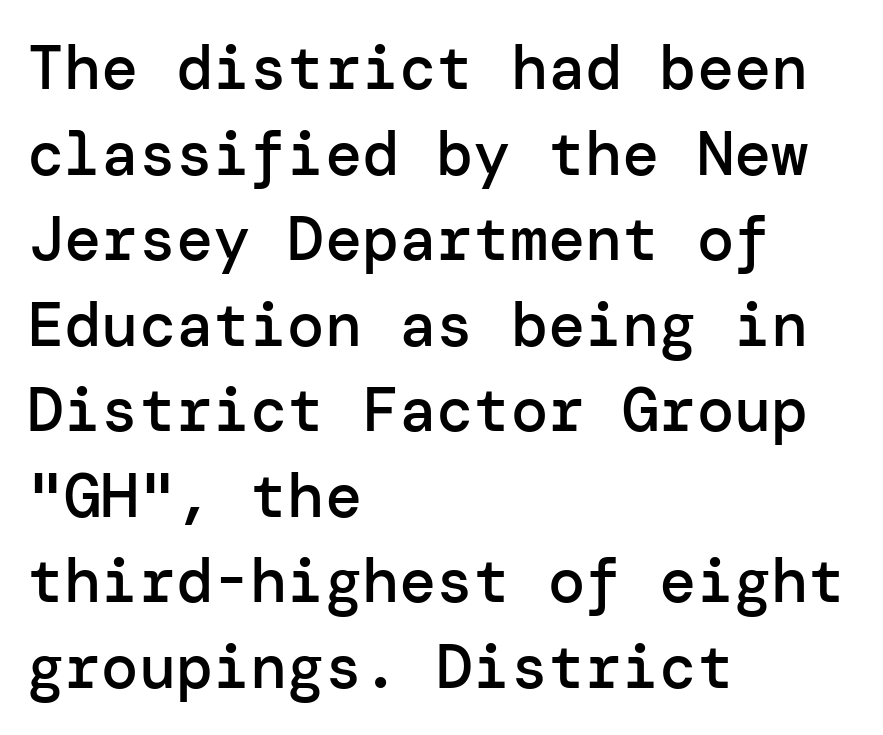
{"serif": "no", "italic": "no", "bold": "semi", "weight": "semibold", "width": "normal", "stroke_contrast": "low", "x_height": "medium", "underline": "no", "align": "left", "line_spacing": "normal", "line_spacing_ratio": 1.38, "letter_spacing": "normal", "letter_spacing_em": 0.0, "glyph_px": 62}
